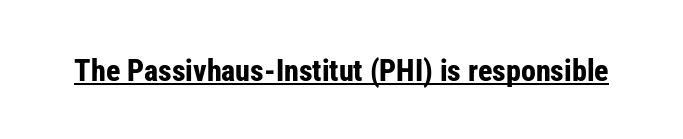
The image shows 30 px bold, condensed sans-serif type, upright; set normal letter spacing, underlined; low stroke contrast and a medium x-height.
